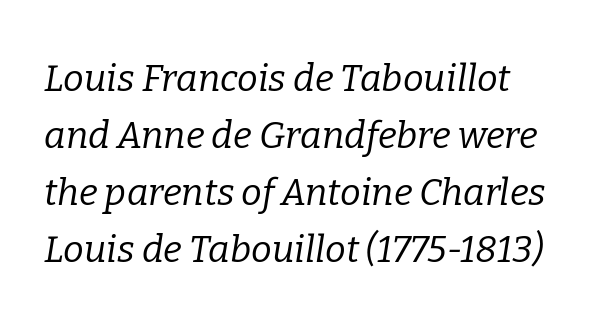
{"serif": "yes", "italic": "yes", "lean": "right", "slant_degrees": 9, "bold": "no", "weight": "regular", "width": "normal", "stroke_contrast": "low", "x_height": "medium", "monospaced": "no", "underline": "no", "line_spacing": "normal", "line_spacing_ratio": 1.54, "letter_spacing": "normal", "letter_spacing_em": 0.0, "glyph_px": 37}
